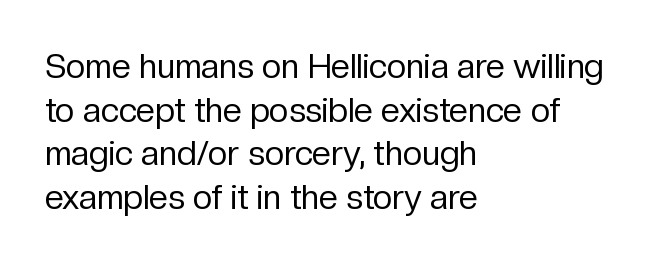
Spacing between characters is what you'd get straight out of the box. A typesetter would mark this as roman, not italic. Nothing heavy about these letters — not bold at all. Just letters on the line, the space beneath them empty. No feet cap the strokes, marking this as sans-serif type.
